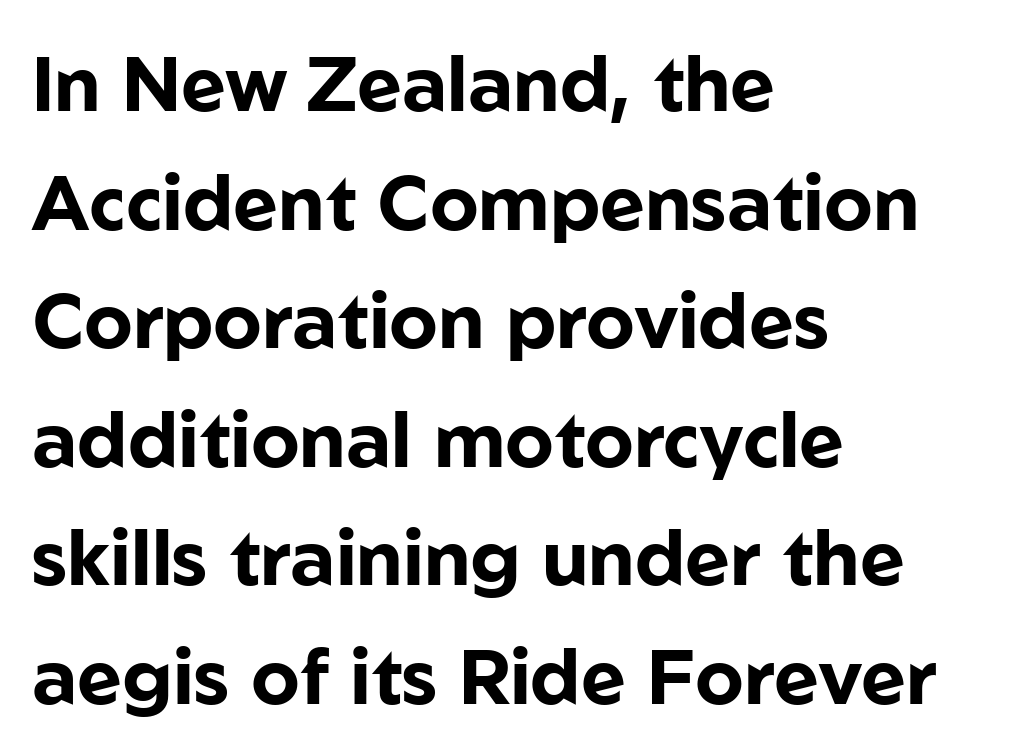
The image shows 77 px bold sans-serif type, upright; set left-aligned, normal line spacing (1.54x), normal letter spacing, not underlined; low stroke contrast and a medium x-height.
